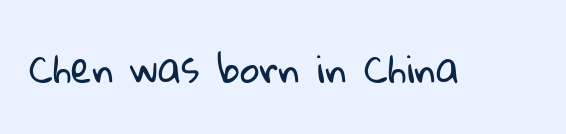
The image shows 38 px regular-weight sans-serif type; set normal letter spacing, not underlined; low stroke contrast and a medium x-height.
